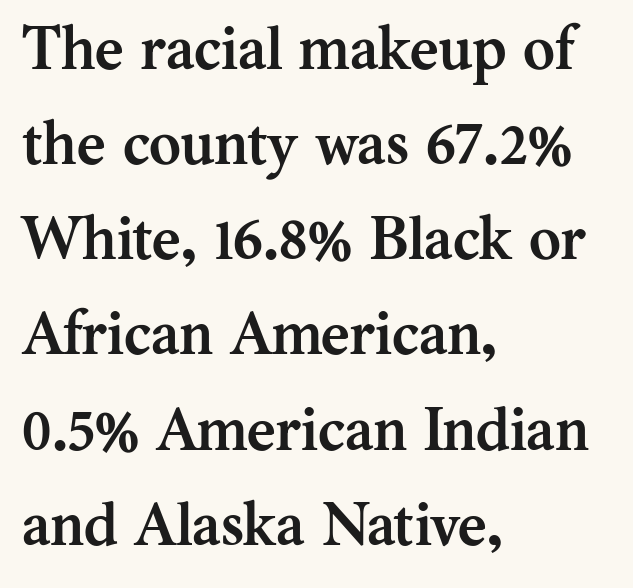
Q: Is the text bold? A: Yes.
Q: Is the text italic (slanted)? A: No, it is upright.
Q: Is the typeface a serif or a sans-serif typeface? A: Serif.
Q: Is the text underlined? A: No.
Q: How is the paragraph aligned? A: Left-aligned.
Q: Is the spacing between letters normal or unusually wide? A: Normal.
Q: Is the spacing between lines tight, normal or loose? A: Normal.
Q: Width (condensed, normal, or wide)? A: Normal.
Q: Stroke contrast? A: Medium.
Q: x-height? A: Medium.
Q: Monospaced? A: No.
